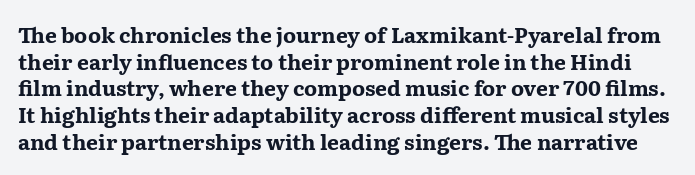
Tracking here is standard; glyphs follow each other at the usual distance. This is roman type, the default non-slanted kind. Descender tails drop into unmarked territory. Leading: standard. What weight is shown? A full bold with thick strokes.
